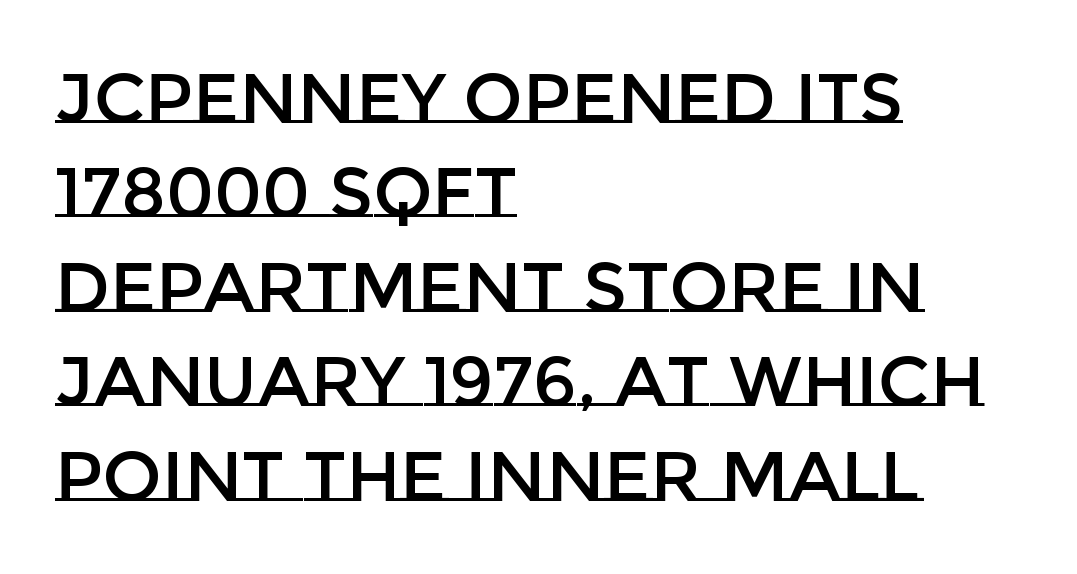
Spacing verdict: proportional, widths tailored to each character. Each line starts at the same left margin while the right side varies. In terms of letterspacing, this is plain default setting. The foot of each line stays bare and open. The lettering holds an erect, upright posture throughout. Rows of type keep a routine distance in the vertical direction.
